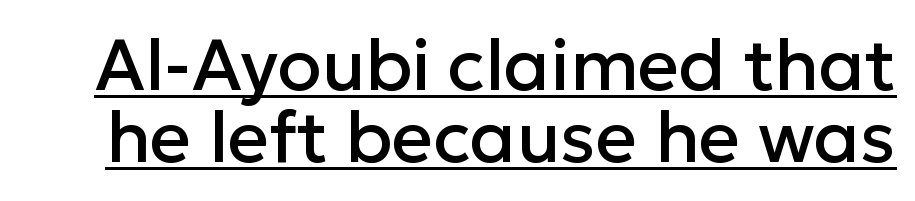
The typeface chosen for these lines omits serifs. Is there much room between lines? No — they nearly touch. Caption: standard tracking, unaltered. The rendering uses the underline text-decoration.
